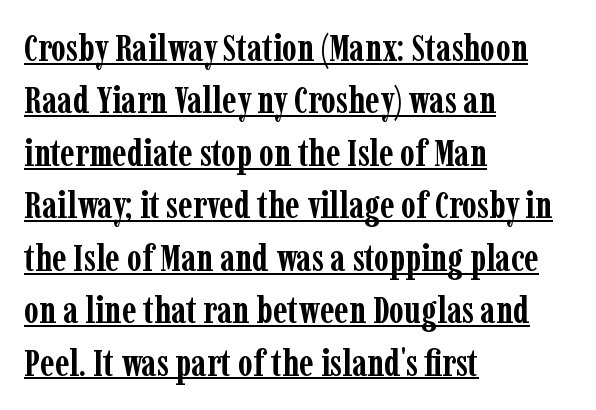
The image shows 38 px semibold, condensed serif type, upright; set left-aligned, normal line spacing (1.38x), normal letter spacing, underlined; low stroke contrast and a medium x-height.
